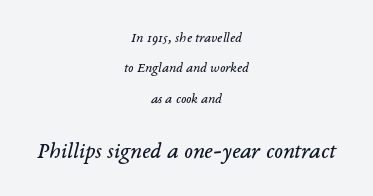
The image shows 23 px text type, italic (leaning right); set centered, loose line spacing (2.17x), normal letter spacing, not underlined; the second (bottom) block is 1.64x larger.
